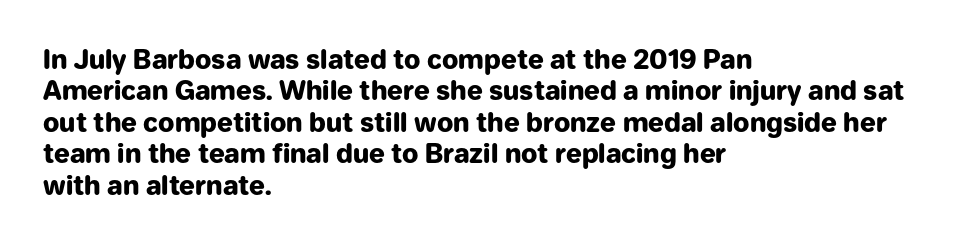
Posture: straight, roman, zero tilt. A student would call this left alignment; a typographer would say flush left, rag right. Rule under the text: the space is simply empty. Between one letter and the next there's only the usual sliver of space. Plenty of ink on the page — the face is bold.
